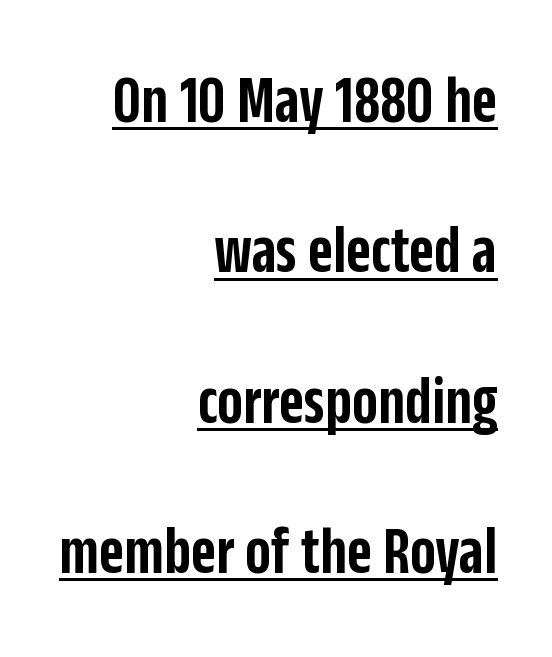
{"serif": "no", "italic": "no", "bold": "semi", "weight": "semibold", "width": "condensed", "stroke_contrast": "low", "x_height": "large", "monospaced": "no", "underline": "yes", "align": "right", "line_spacing": "loose", "line_spacing_ratio": 2.21, "letter_spacing": "normal", "letter_spacing_em": 0.0, "glyph_px": 68}
